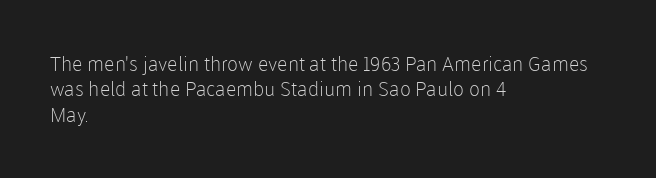
The image shows 20 px text type, upright; set left-aligned, normal line spacing (1.27x), normal letter spacing, not underlined.
